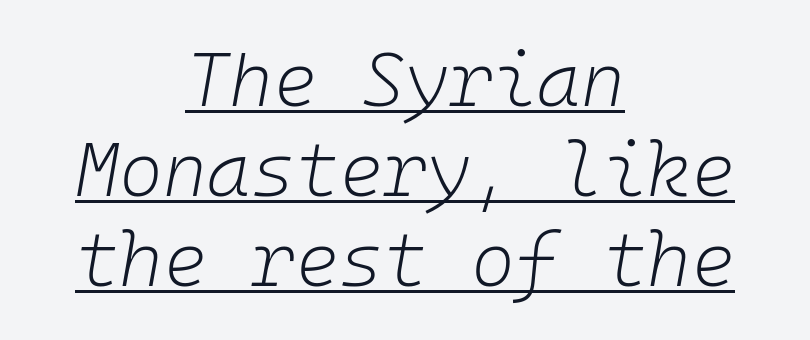
The image shows 75 px light type, italic (leaning right), monospaced; set centered, line spacing 1.2x, normal letter spacing, underlined; low stroke contrast and a medium x-height.
